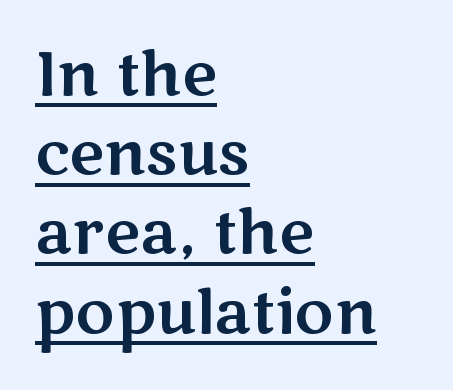
The image shows 60 px wide sans-serif type, upright; set left-aligned, normal line spacing (1.32x), normal letter spacing, underlined; medium stroke contrast and a medium x-height.
